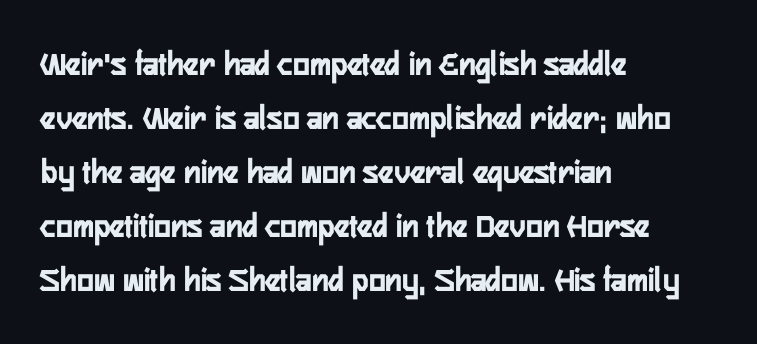
{"serif": "no", "italic": "no", "bold": "yes", "weight": "semibold", "width": "condensed", "stroke_contrast": "low", "x_height": "medium", "monospaced": "no", "underline": "no", "align": "left", "line_spacing": "normal", "line_spacing_ratio": 1.54, "letter_spacing": "normal", "letter_spacing_em": 0.0, "glyph_px": 35}
